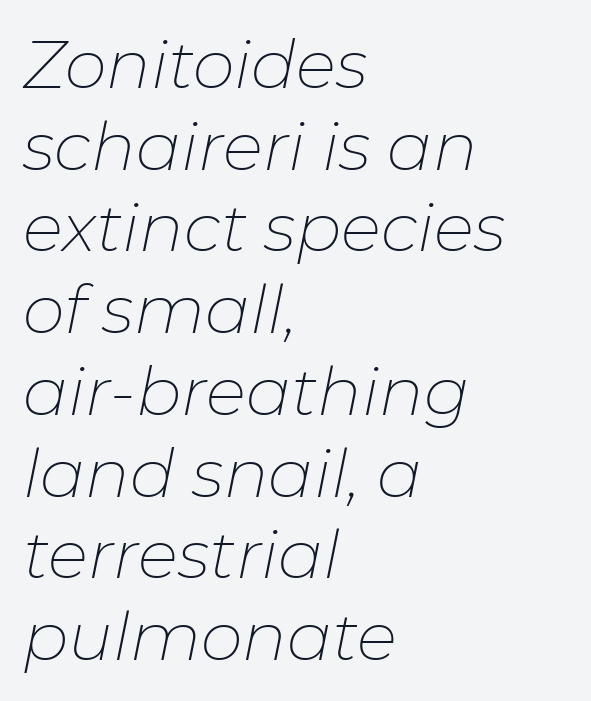
The image shows 67 px thin type, italic (leaning right); set left-aligned, line spacing 1.22x, normal letter spacing, not underlined; low stroke contrast and a medium x-height.
